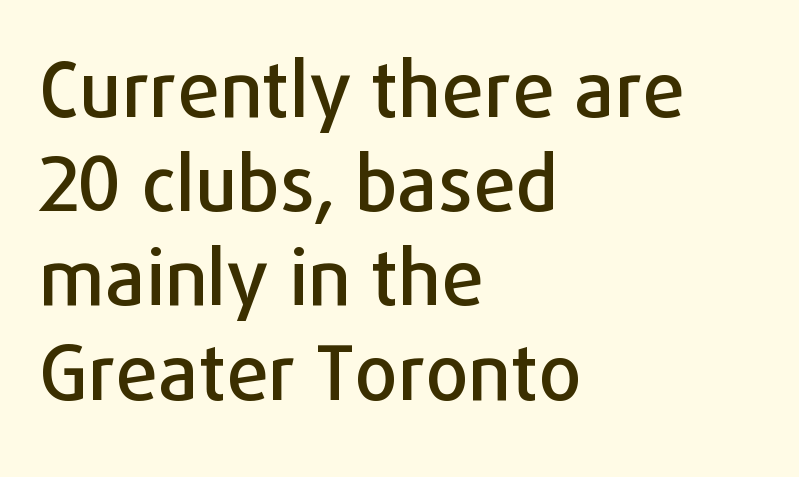
The image shows 76 px sans-serif type, upright; set left-aligned, line spacing 1.24x, normal letter spacing, not underlined; low stroke contrast and a medium x-height.
